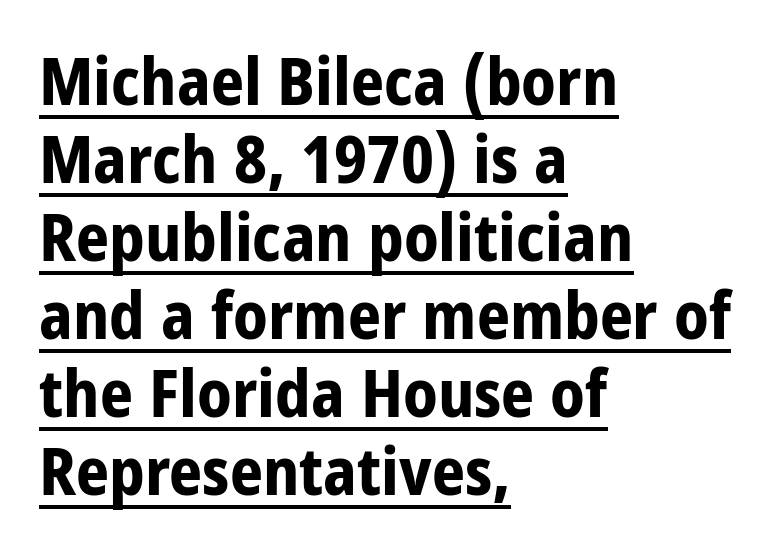
The image shows 65 px bold, condensed sans-serif type, upright; set left-aligned, line spacing 1.2x, normal letter spacing, underlined; low stroke contrast and a large x-height.
